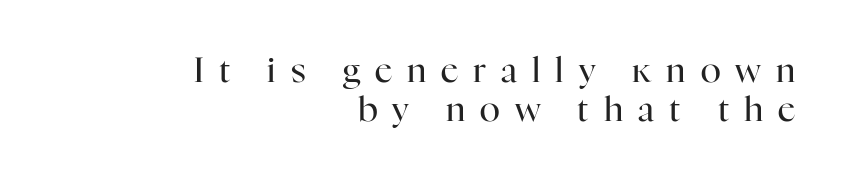
The image shows 34 px regular-weight serif type, upright; set right-aligned, tight line spacing (1.14x), unusually wide letter spacing (+0.44 em), not underlined; high stroke contrast and a medium x-height.
